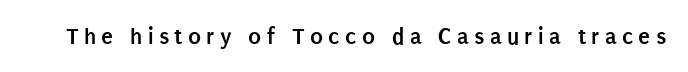
Q: Is the text bold? A: Yes.
Q: Is the text italic (slanted)? A: No, it is upright.
Q: Is the text underlined? A: No.
Q: Is the spacing between letters normal or unusually wide? A: Unusually wide.
